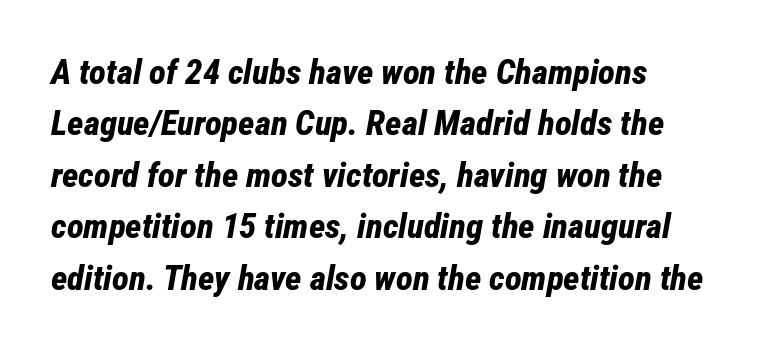
Q: Is the text bold? A: Yes.
Q: Is the text italic (slanted)? A: Yes, it leans right by about 12 degrees.
Q: Is the text underlined? A: No.
Q: Is the spacing between letters normal or unusually wide? A: Normal.
Q: Is the spacing between lines tight, normal or loose? A: Normal.
Q: Width (condensed, normal, or wide)? A: Condensed.
Q: Stroke contrast? A: Low.
Q: x-height? A: Medium.
Q: Monospaced? A: No.
